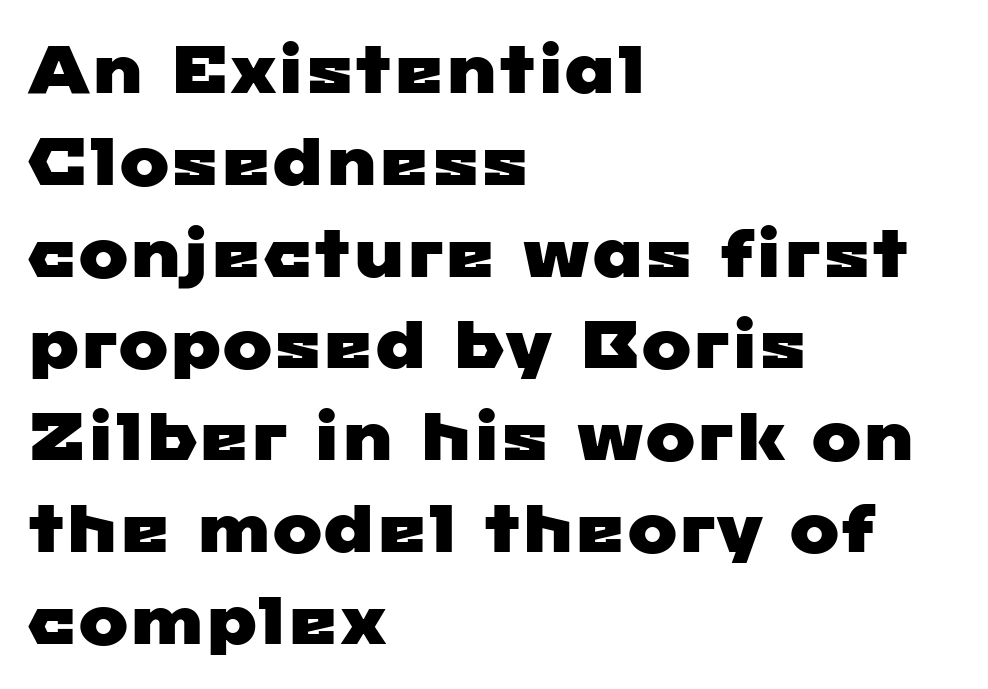
A typesetter would call this zero additional tracking. I'd call this a sans setting — the letters go barefoot. The strip under each line holds only bare page. These lines are rendered in a variable-pitch font. Honestly, the row spacing looks completely unremarkable. Each line starts at the same left margin while the right side varies.
